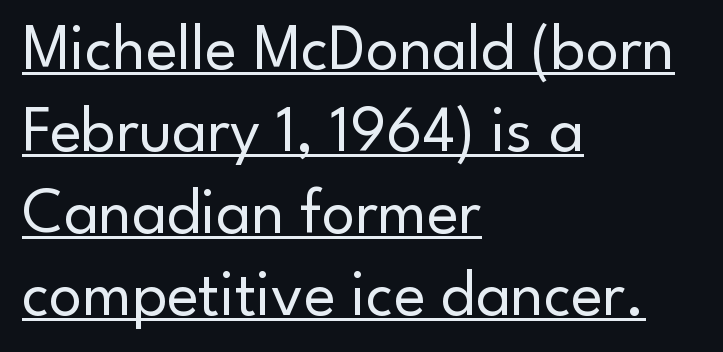
Q: Is the text bold? A: No.
Q: Is the text italic (slanted)? A: No, it is upright.
Q: Is the typeface a serif or a sans-serif typeface? A: Sans-serif.
Q: Is the text underlined? A: Yes.
Q: How is the paragraph aligned? A: Left-aligned.
Q: Is the spacing between letters normal or unusually wide? A: Normal.
Q: Width (condensed, normal, or wide)? A: Normal.
Q: Stroke contrast? A: Low.
Q: x-height? A: Small.
Q: Monospaced? A: No.
